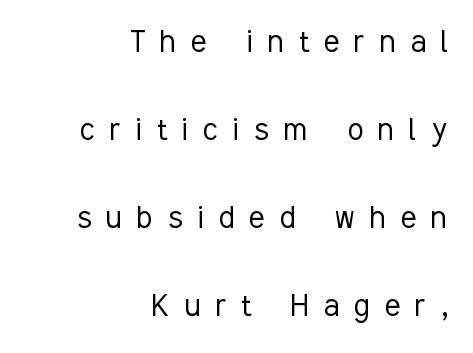
Q: Is the text bold? A: No.
Q: Is the text italic (slanted)? A: No, it is upright.
Q: Is the typeface a serif or a sans-serif typeface? A: Sans-serif.
Q: Is the text underlined? A: No.
Q: How is the paragraph aligned? A: Right-aligned.
Q: Is the spacing between letters normal or unusually wide? A: Unusually wide.
Q: Is the spacing between lines tight, normal or loose? A: Loose.
Q: Width (condensed, normal, or wide)? A: Condensed.
Q: Stroke contrast? A: Low.
Q: x-height? A: Medium.
Q: Monospaced? A: No.
